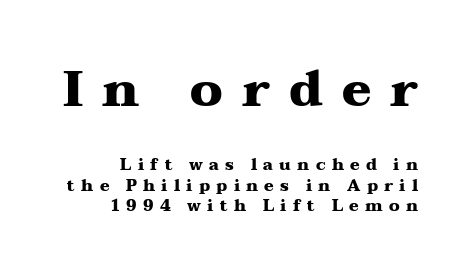
Q: Is the text bold? A: Yes.
Q: Is the text italic (slanted)? A: No, it is upright.
Q: Is the typeface a serif or a sans-serif typeface? A: Serif.
Q: Is the text underlined? A: No.
Q: How is the paragraph aligned? A: Right-aligned.
Q: Is the spacing between letters normal or unusually wide? A: Unusually wide.
Q: Is the spacing between lines tight, normal or loose? A: Normal.
Q: Which block of text is set in a larger size, the first (top) or the second (bottom)? A: The first (top) one.
Q: Width (condensed, normal, or wide)? A: Wide.
Q: Stroke contrast? A: Medium.
Q: x-height? A: Medium.
Q: Monospaced? A: No.
